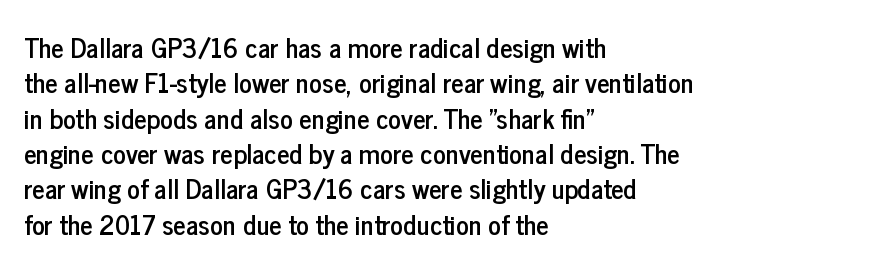
{"italic": "no", "underline": "no", "align": "left", "line_spacing": "normal", "line_spacing_ratio": 1.31, "letter_spacing": "normal", "letter_spacing_em": 0.0, "glyph_px": 27}
